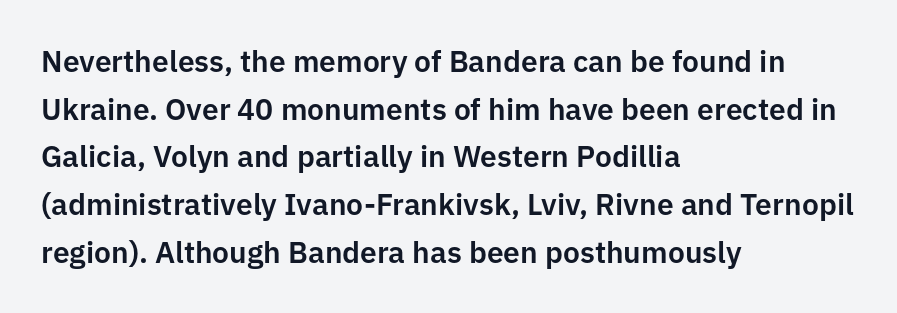
Q: Is the text italic (slanted)? A: No, it is upright.
Q: Is the typeface a serif or a sans-serif typeface? A: Sans-serif.
Q: Is the text underlined? A: No.
Q: How is the paragraph aligned? A: Left-aligned.
Q: Is the spacing between letters normal or unusually wide? A: Normal.
Q: Is the spacing between lines tight, normal or loose? A: Normal.
Q: Width (condensed, normal, or wide)? A: Normal.
Q: Stroke contrast? A: Low.
Q: x-height? A: Medium.
Q: Monospaced? A: No.
